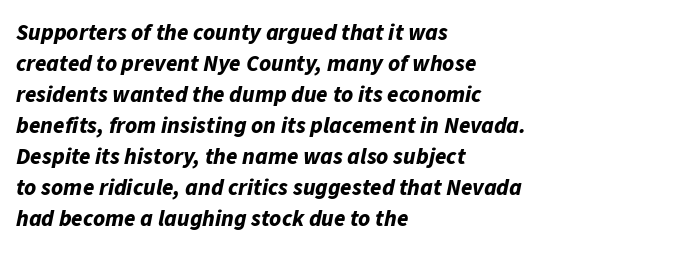
{"italic": "yes", "lean": "right", "slant_degrees": 11, "bold": "yes", "underline": "no", "align": "left", "line_spacing": "normal", "line_spacing_ratio": 1.35, "letter_spacing": "normal", "letter_spacing_em": 0.0, "glyph_px": 23}
